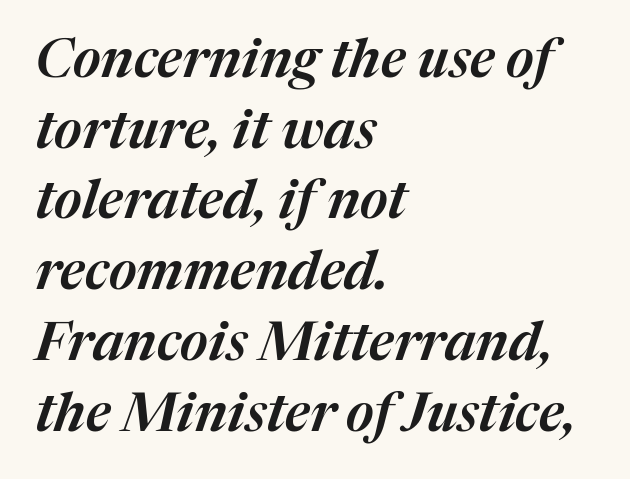
The image shows 54 px text type, italic (leaning right); set left-aligned, normal line spacing (1.31x), normal letter spacing, not underlined; medium stroke contrast and a medium x-height.
